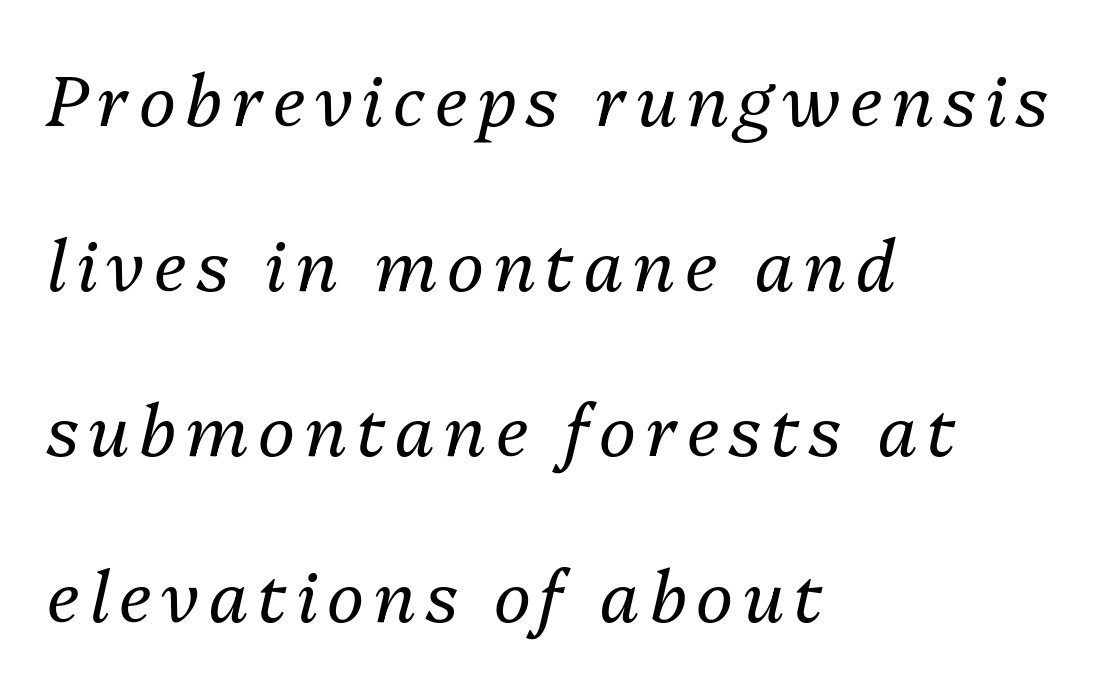
The image shows 70 px regular-weight type, italic (leaning right); set left-aligned, loose line spacing (2.36x), not underlined; medium stroke contrast and a medium x-height.
